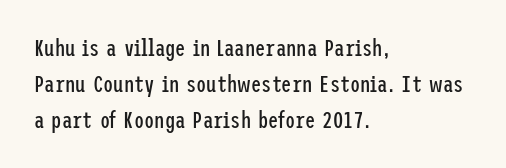
Q: Is the text bold? A: No.
Q: Is the text italic (slanted)? A: No, it is upright.
Q: Is the text underlined? A: No.
Q: How is the paragraph aligned? A: Left-aligned.
Q: Is the spacing between letters normal or unusually wide? A: Normal.
Q: Is the spacing between lines tight, normal or loose? A: Normal.
